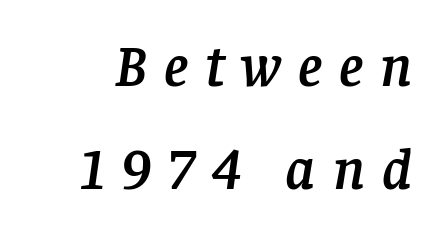
{"serif": "yes", "italic": "yes", "lean": "right", "slant_degrees": 8, "width": "normal", "stroke_contrast": "low", "x_height": "large", "monospaced": "no", "underline": "no", "line_spacing_ratio": 1.74, "letter_spacing": "wide", "letter_spacing_em": 0.29, "glyph_px": 59}
